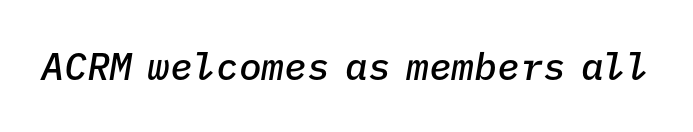
Q: Is the text bold? A: Semi-bold.
Q: Is the text italic (slanted)? A: Yes, it leans right by about 9 degrees.
Q: Is the text underlined? A: No.
Q: Is the spacing between letters normal or unusually wide? A: Normal.
Q: Width (condensed, normal, or wide)? A: Normal.
Q: Stroke contrast? A: Low.
Q: x-height? A: Medium.
Q: Monospaced? A: Yes.
